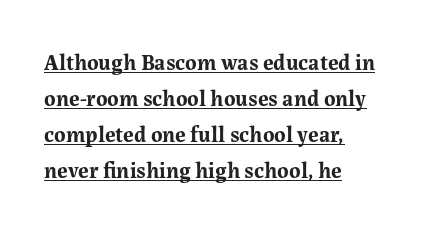
{"italic": "no", "bold": "yes", "underline": "yes", "align": "left", "line_spacing": "normal", "line_spacing_ratio": 1.63, "letter_spacing": "normal", "letter_spacing_em": 0.0, "glyph_px": 22}
